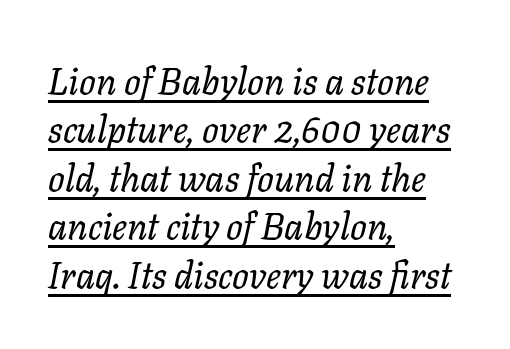
Line spacing here is normal. The typesetter chose a ragged-right arrangement here. The letters advance in unequal steps, a hallmark of proportional type. Slant detected: the letters are inclined.
